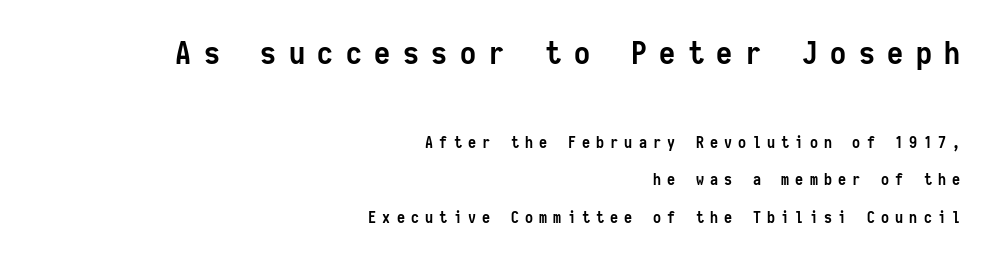
Look at the glyph heights: the upper group is clearly the bigger setting. Quick note: not italic, upright. Words float on clear page, feet unadorned. Horizontally, the lines are justified to the trailing edge only. Monospaced: the letters line up in strict vertical columns. Heft: maximum for text — a bold.
